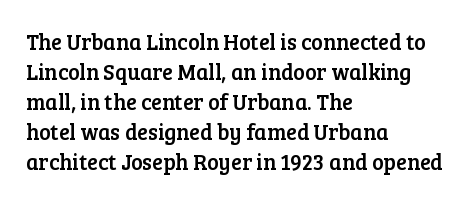
{"italic": "no", "underline": "no", "align": "left", "line_spacing": "normal", "line_spacing_ratio": 1.36, "letter_spacing": "normal", "letter_spacing_em": 0.0, "glyph_px": 22}
